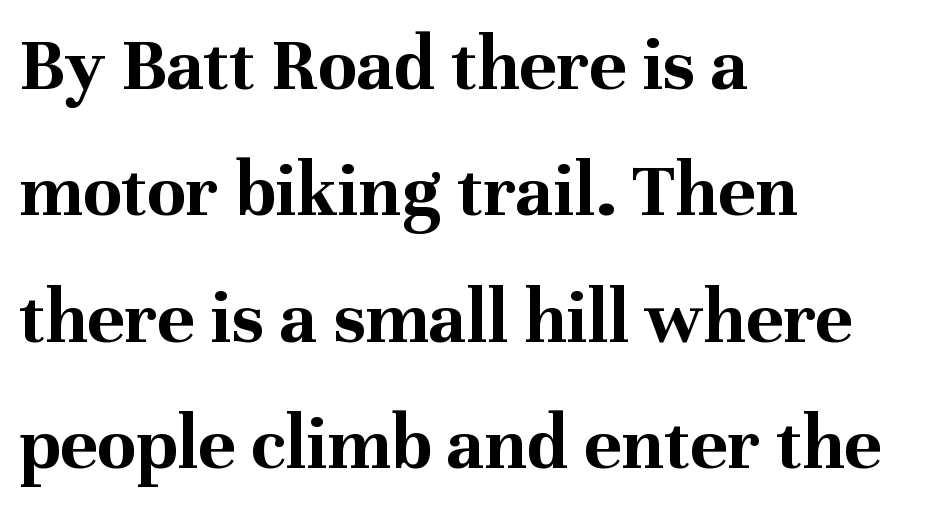
{"serif": "yes", "italic": "no", "bold": "yes", "weight": "bold", "width": "normal", "stroke_contrast": "medium", "x_height": "medium", "monospaced": "no", "underline": "no", "align": "left", "line_spacing": "normal", "line_spacing_ratio": 1.6, "letter_spacing": "normal", "letter_spacing_em": 0.0, "glyph_px": 79}
